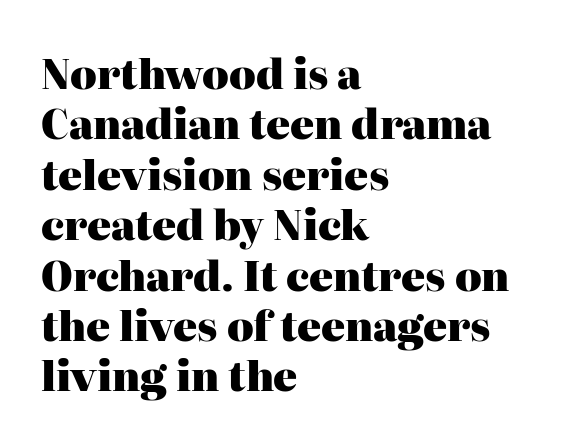
Q: Is the text bold? A: Yes.
Q: Is the text italic (slanted)? A: No, it is upright.
Q: Is the typeface a serif or a sans-serif typeface? A: Serif.
Q: Is the text underlined? A: No.
Q: How is the paragraph aligned? A: Left-aligned.
Q: Is the spacing between letters normal or unusually wide? A: Normal.
Q: Is the spacing between lines tight, normal or loose? A: Normal.
Q: Width (condensed, normal, or wide)? A: Normal.
Q: Stroke contrast? A: High.
Q: x-height? A: Medium.
Q: Monospaced? A: No.
